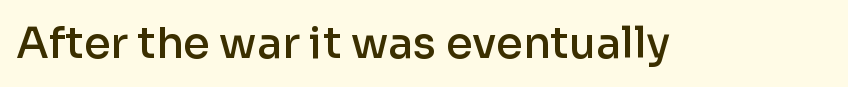
{"serif": "no", "italic": "no", "bold": "semi", "weight": "semibold", "width": "normal", "stroke_contrast": "low", "x_height": "medium", "monospaced": "no", "underline": "no", "letter_spacing": "normal", "letter_spacing_em": 0.0, "glyph_px": 43}
